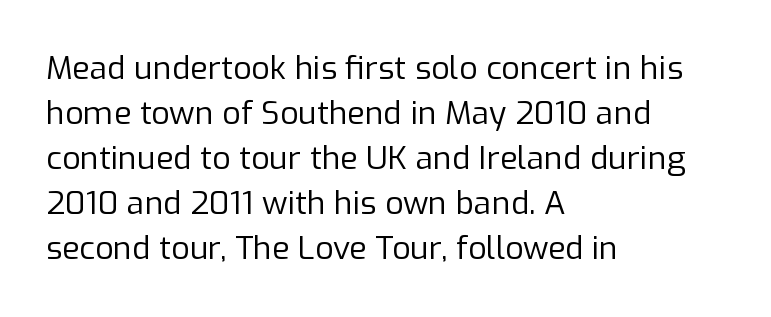
{"serif": "no", "italic": "no", "bold": "no", "weight": "regular", "width": "normal", "stroke_contrast": "low", "x_height": "medium", "monospaced": "no", "underline": "no", "align": "left", "line_spacing": "normal", "line_spacing_ratio": 1.41, "letter_spacing": "normal", "letter_spacing_em": 0.0, "glyph_px": 32}
